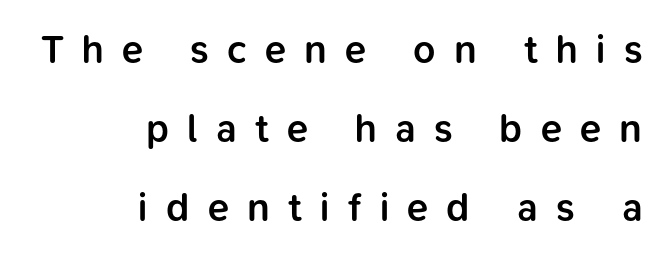
{"serif": "no", "italic": "no", "bold": "semi", "weight": "semibold", "width": "normal", "stroke_contrast": "low", "x_height": "medium", "monospaced": "no", "underline": "no", "align": "right", "line_spacing": "loose", "line_spacing_ratio": 2.03, "letter_spacing": "wide", "letter_spacing_em": 0.47, "glyph_px": 39}
